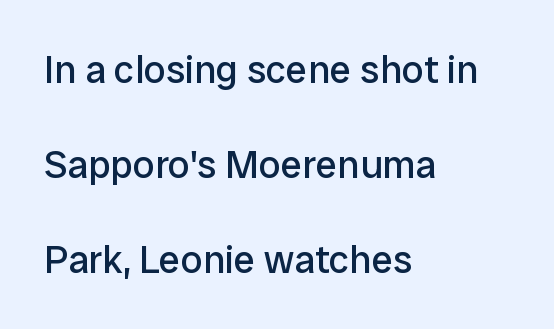
This is not heavy type; no bold has been used. Characters remain perfectly vertical along every line. The words here are not underlined. Typographically, this falls in the sans-serif category. Here the designer chose a conventional face with non-uniform glyph widths.
